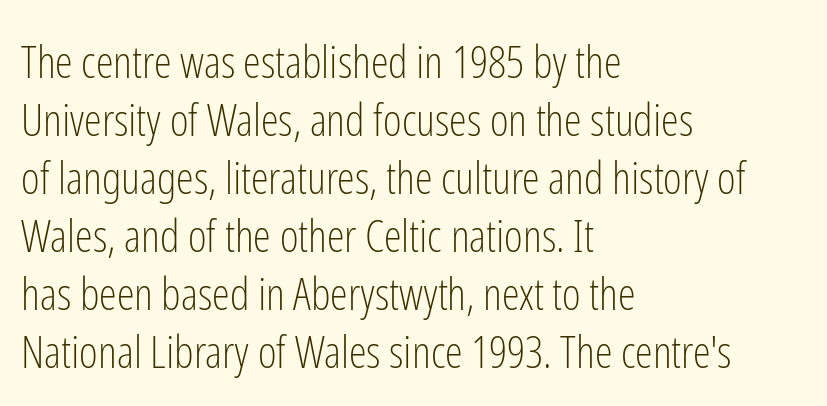
{"serif": "no", "italic": "no", "bold": "no", "weight": "light", "width": "condensed", "stroke_contrast": "low", "x_height": "medium", "monospaced": "no", "underline": "no", "align": "left", "line_spacing": "normal", "line_spacing_ratio": 1.29, "letter_spacing": "normal", "letter_spacing_em": 0.0, "glyph_px": 45}
